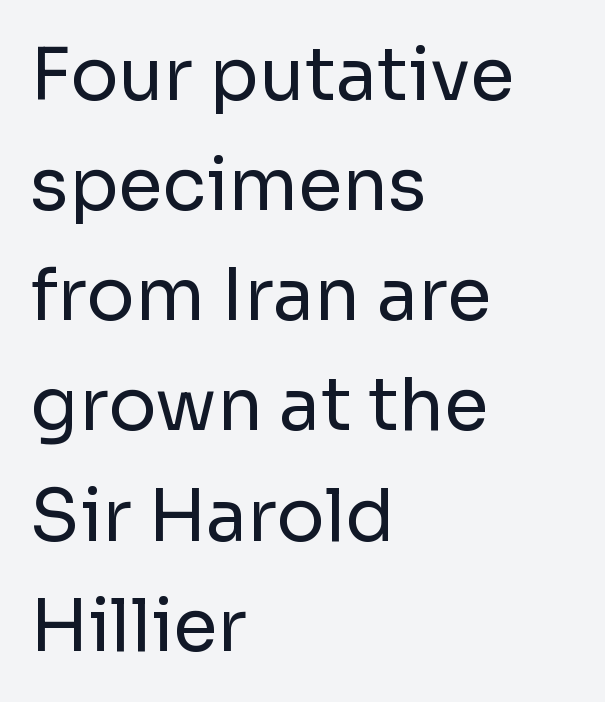
Is this a heavy cut? Hardly; it is regular or lighter. Lines of text with bare space underneath. The face used here is proportionally spaced, like ordinary book or web type. A typesetter would label this face a sans.
